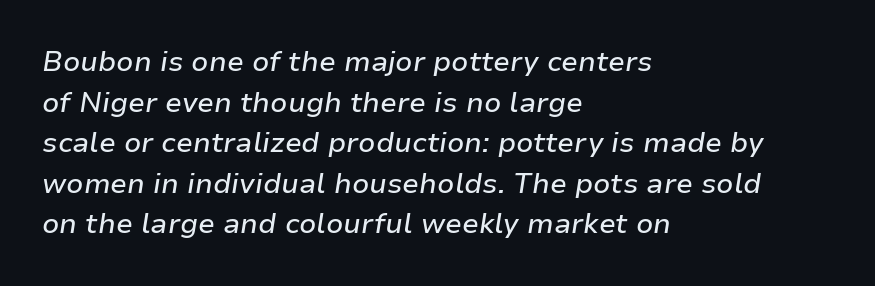
Q: Is the text italic (slanted)? A: Yes, it leans right by about 9 degrees.
Q: Is the text underlined? A: No.
Q: How is the paragraph aligned? A: Left-aligned.
Q: Is the spacing between letters normal or unusually wide? A: Normal.
Q: Is the spacing between lines tight, normal or loose? A: Normal.
Q: Width (condensed, normal, or wide)? A: Normal.
Q: Stroke contrast? A: Low.
Q: x-height? A: Medium.
Q: Monospaced? A: No.
